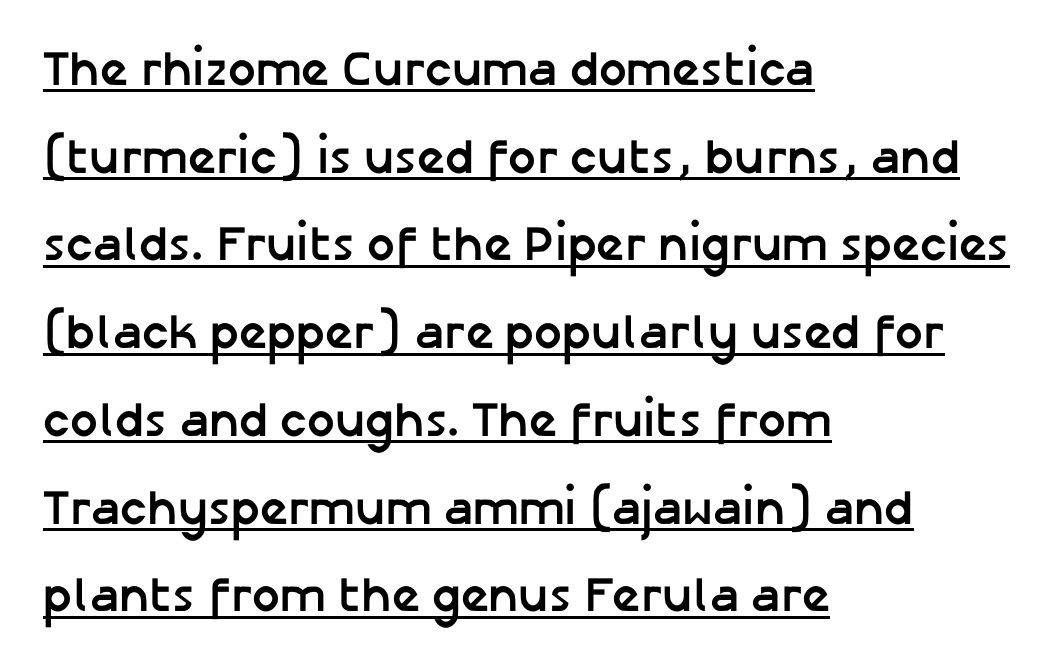
{"serif": "no", "italic": "no", "bold": "yes", "weight": "semibold", "width": "normal", "stroke_contrast": "low", "x_height": "medium", "monospaced": "no", "underline": "yes", "align": "left", "line_spacing_ratio": 1.79, "letter_spacing": "normal", "letter_spacing_em": 0.0, "glyph_px": 49}
